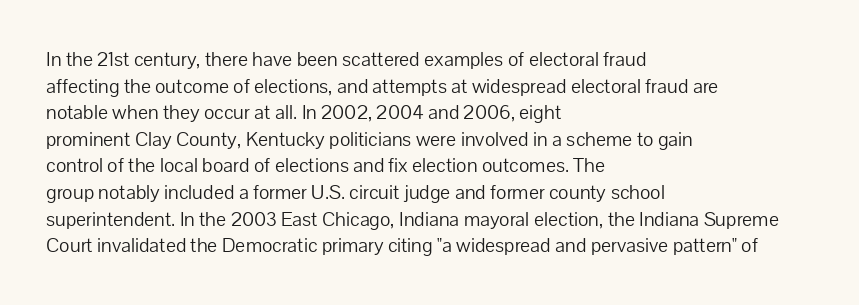
{"italic": "no", "bold": "no", "underline": "no", "align": "left", "line_spacing": "normal", "line_spacing_ratio": 1.33, "letter_spacing": "normal", "letter_spacing_em": 0.0, "glyph_px": 20}
